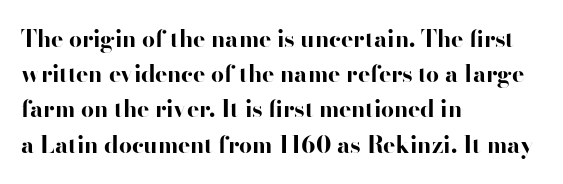
Q: Is the text bold? A: Yes.
Q: Is the text italic (slanted)? A: No, it is upright.
Q: Is the text underlined? A: No.
Q: How is the paragraph aligned? A: Left-aligned.
Q: Is the spacing between letters normal or unusually wide? A: Normal.
Q: Is the spacing between lines tight, normal or loose? A: Normal.
